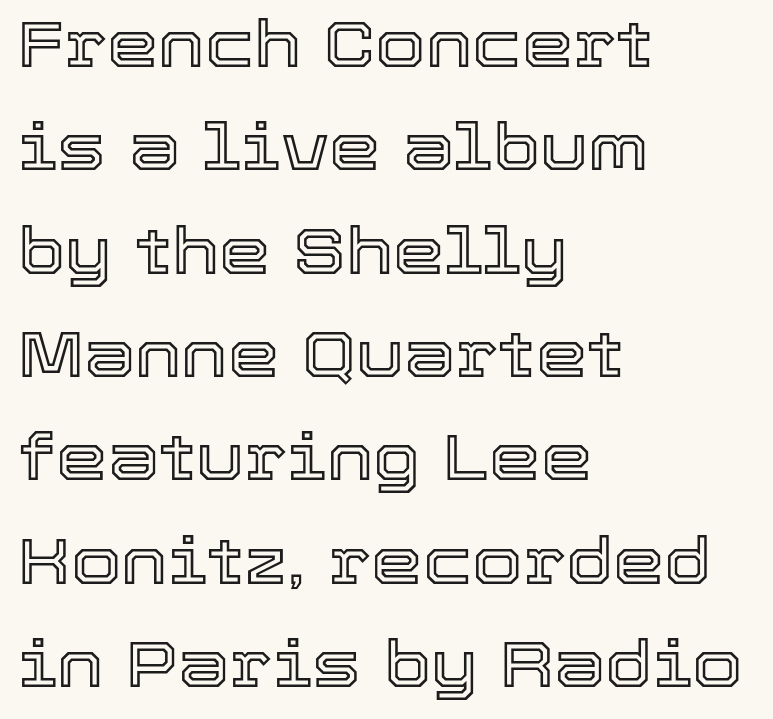
{"italic": "no", "width": "normal", "x_height": "medium", "monospaced": "no", "underline": "no", "align": "left", "line_spacing": "normal", "line_spacing_ratio": 1.59, "letter_spacing": "normal", "letter_spacing_em": 0.0, "glyph_px": 65}
